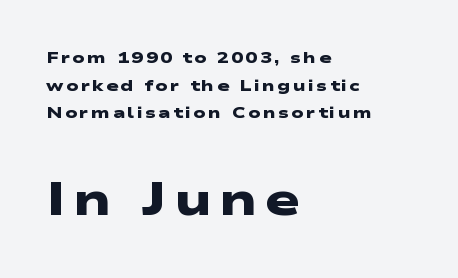
Q: Is the text bold? A: Yes.
Q: Is the typeface a serif or a sans-serif typeface? A: Sans-serif.
Q: Is the text underlined? A: No.
Q: How is the paragraph aligned? A: Left-aligned.
Q: Which block of text is set in a larger size, the first (top) or the second (bottom)? A: The second (bottom) one.
Q: Width (condensed, normal, or wide)? A: Wide.
Q: Stroke contrast? A: Low.
Q: x-height? A: Medium.
Q: Monospaced? A: No.
